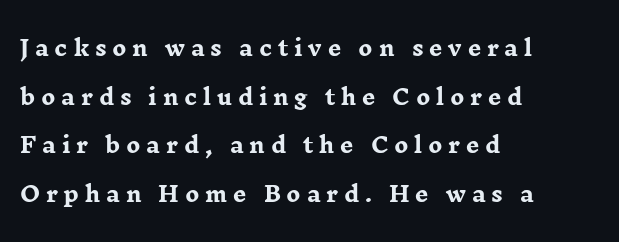
Q: Is the text bold? A: Yes.
Q: Is the text italic (slanted)? A: No, it is upright.
Q: Is the text underlined? A: No.
Q: How is the paragraph aligned? A: Left-aligned.
Q: Is the spacing between letters normal or unusually wide? A: Unusually wide.
Q: Is the spacing between lines tight, normal or loose? A: Loose.
